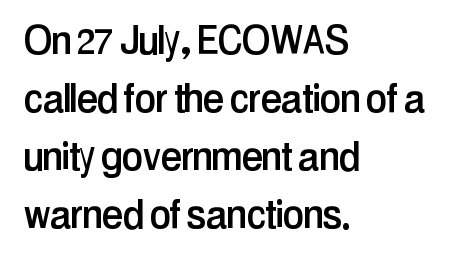
{"serif": "no", "italic": "no", "width": "condensed", "stroke_contrast": "low", "x_height": "medium", "monospaced": "no", "underline": "no", "align": "left", "line_spacing_ratio": 1.21, "letter_spacing": "normal", "letter_spacing_em": 0.0, "glyph_px": 48}
